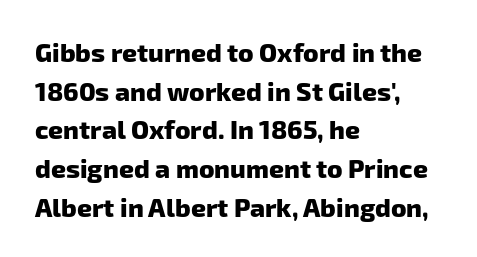
The image shows 26 px bold type; set left-aligned, normal line spacing (1.49x), normal letter spacing, not underlined.
